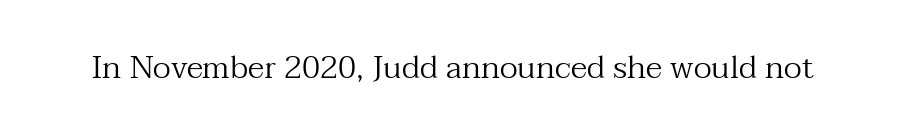
Q: Is the text bold? A: No.
Q: Is the text italic (slanted)? A: No, it is upright.
Q: Is the typeface a serif or a sans-serif typeface? A: Serif.
Q: Is the text underlined? A: No.
Q: Is the spacing between letters normal or unusually wide? A: Normal.
Q: Width (condensed, normal, or wide)? A: Normal.
Q: Stroke contrast? A: Medium.
Q: x-height? A: Medium.
Q: Monospaced? A: No.
